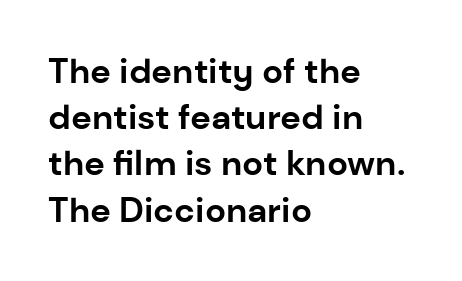
In CSS terms this would be text-align: left. The face used here is proportionally spaced, like ordinary book or web type. Nobody touched the tracking dial on this one. Summary of vertical rhythm: regular, with standard interline spacing. The font family rendered here belongs to the sans-serif group. What weight is shown? A full bold with thick strokes.
